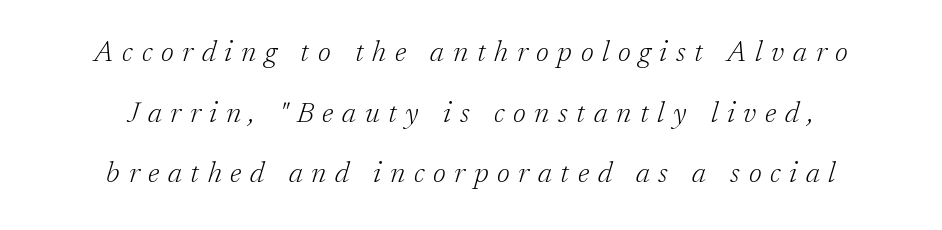
{"serif": "yes", "italic": "yes", "lean": "right", "slant_degrees": 17, "bold": "no", "weight": "light", "width": "normal", "stroke_contrast": "low", "x_height": "medium", "monospaced": "no", "underline": "no", "align": "center", "line_spacing": "loose", "line_spacing_ratio": 2.09, "letter_spacing": "wide", "letter_spacing_em": 0.3, "glyph_px": 29}
